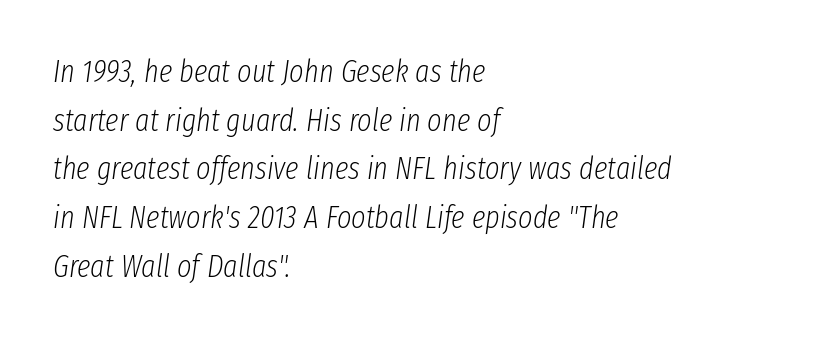
Which margin do the lines hug? The left one — the right edge is uneven. The passage shown is not bold in any degree. Think of a printed novel: that variable character pitch is what you see here. The line texture is even and compact thanks to regular tracking. The block of text has a typical density, with ordinary space between rows.
